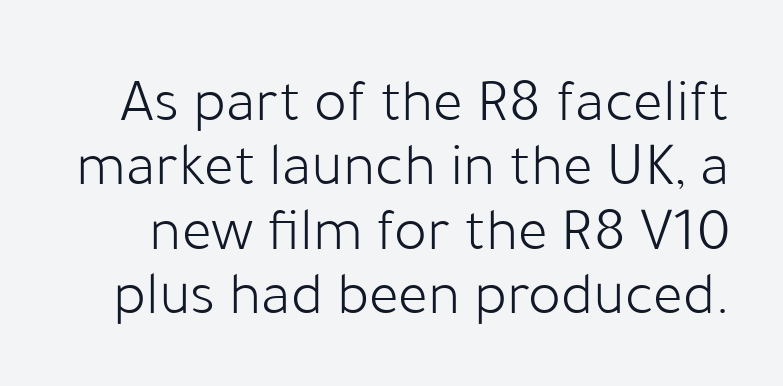
Q: Is the text bold? A: No.
Q: Is the text italic (slanted)? A: No, it is upright.
Q: Is the typeface a serif or a sans-serif typeface? A: Sans-serif.
Q: Is the text underlined? A: No.
Q: Is the spacing between letters normal or unusually wide? A: Normal.
Q: Is the spacing between lines tight, normal or loose? A: Tight.
Q: Width (condensed, normal, or wide)? A: Normal.
Q: Stroke contrast? A: Low.
Q: x-height? A: Medium.
Q: Monospaced? A: No.
